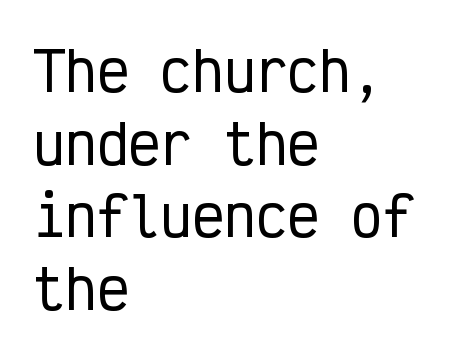
The image shows 53 px condensed sans-serif type, upright, monospaced; set left-aligned, normal line spacing (1.37x), normal letter spacing, not underlined; low stroke contrast and a medium x-height.
